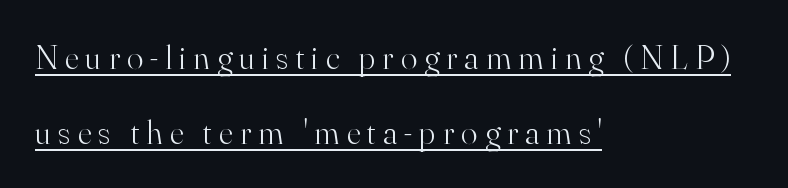
{"serif": "yes", "italic": "no", "bold": "no", "weight": "light", "width": "normal", "stroke_contrast": "high", "x_height": "small", "monospaced": "no", "underline": "yes", "align": "left", "line_spacing": "loose", "line_spacing_ratio": 2.2, "letter_spacing": "wide", "letter_spacing_em": 0.21, "glyph_px": 34}
